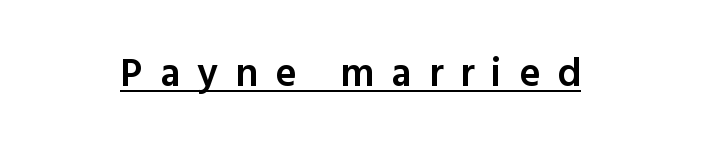
Q: Is the text bold? A: Semi-bold.
Q: Is the text italic (slanted)? A: No, it is upright.
Q: Is the typeface a serif or a sans-serif typeface? A: Sans-serif.
Q: Is the text underlined? A: Yes.
Q: Is the spacing between letters normal or unusually wide? A: Unusually wide.
Q: Width (condensed, normal, or wide)? A: Normal.
Q: x-height? A: Medium.
Q: Monospaced? A: No.
